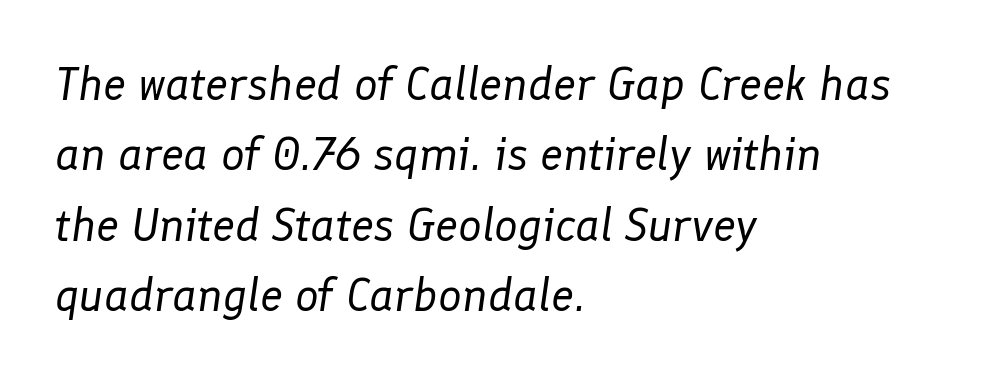
{"italic": "yes", "lean": "right", "slant_degrees": 8, "bold": "no", "weight": "regular", "width": "normal", "stroke_contrast": "low", "x_height": "medium", "monospaced": "no", "underline": "no", "align": "left", "line_spacing": "normal", "line_spacing_ratio": 1.5, "letter_spacing": "normal", "letter_spacing_em": 0.0, "glyph_px": 47}
